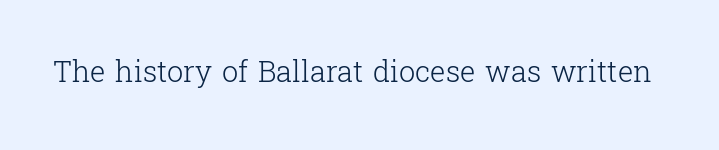
The image shows 29 px light serif type, upright; set normal letter spacing, not underlined; low stroke contrast and a medium x-height.
